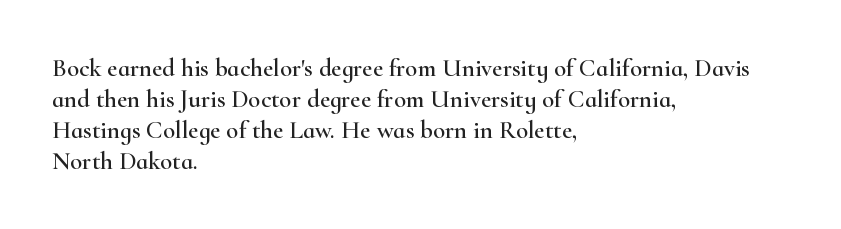
The image shows 25 px text type, upright; set left-aligned, line spacing 1.24x, normal letter spacing, not underlined.
